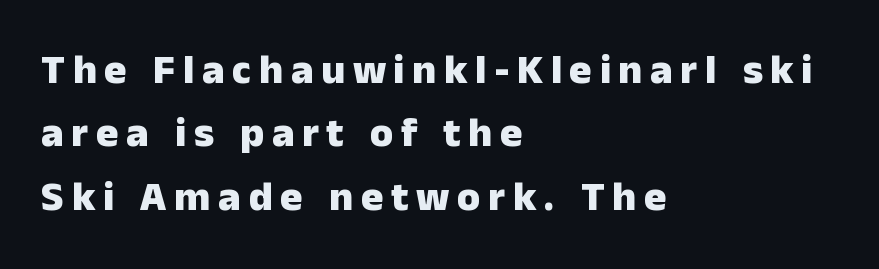
Q: Is the text bold? A: Yes.
Q: Is the text italic (slanted)? A: No, it is upright.
Q: Is the typeface a serif or a sans-serif typeface? A: Sans-serif.
Q: Is the text underlined? A: No.
Q: How is the paragraph aligned? A: Left-aligned.
Q: Is the spacing between lines tight, normal or loose? A: Normal.
Q: Width (condensed, normal, or wide)? A: Normal.
Q: Stroke contrast? A: Low.
Q: x-height? A: Medium.
Q: Monospaced? A: No.
